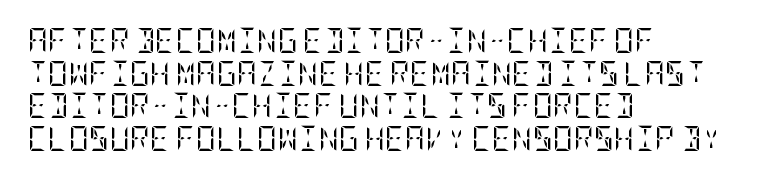
The image shows 25 px text type, upright; set left-aligned, normal line spacing (1.31x), normal letter spacing, not underlined.
